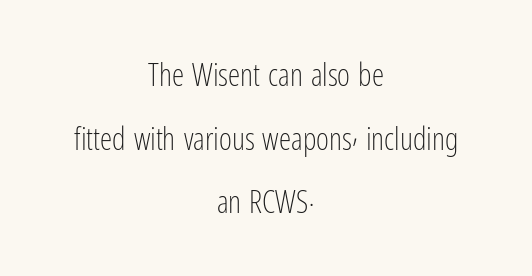
{"serif": "no", "italic": "no", "bold": "no", "weight": "light", "width": "condensed", "stroke_contrast": "low", "x_height": "medium", "monospaced": "no", "underline": "no", "align": "center", "line_spacing": "loose", "line_spacing_ratio": 2.05, "letter_spacing": "normal", "letter_spacing_em": 0.0, "glyph_px": 31}
